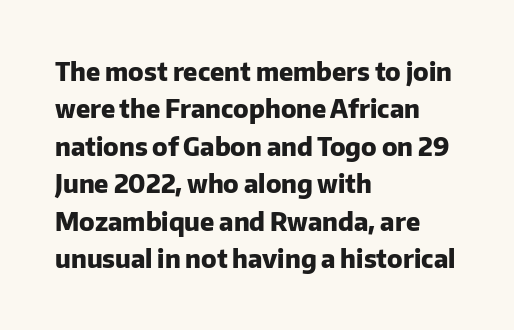
Baseline-to-baseline distance is the conventional proportion of letter height. The typesetter chose a ragged-right arrangement here. The zone under the glyphs is completely vacant. Typesetter's note: full bold, strokes at maximum text heaviness. In terms of posture, this sample is upright. The horizontal fit of the characters is conventional and even.
